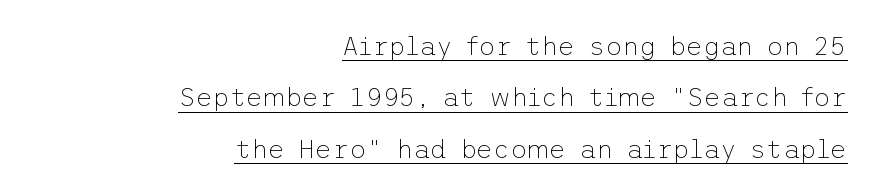
{"italic": "no", "bold": "no", "underline": "yes", "align": "right", "line_spacing": "loose", "line_spacing_ratio": 1.98, "letter_spacing": "normal", "letter_spacing_em": 0.0, "glyph_px": 26}
